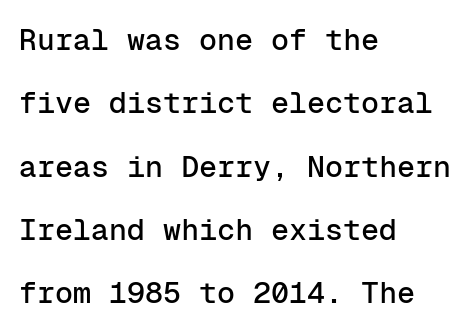
The image shows 30 px sans-serif type, upright, monospaced; set left-aligned, loose line spacing (2.11x), normal letter spacing, not underlined; low stroke contrast and a medium x-height.
